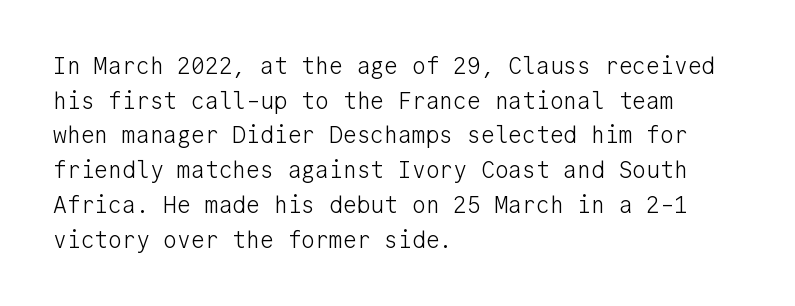
{"italic": "no", "bold": "no", "underline": "no", "align": "left", "line_spacing": "normal", "line_spacing_ratio": 1.51, "letter_spacing": "normal", "letter_spacing_em": 0.0, "glyph_px": 23}
